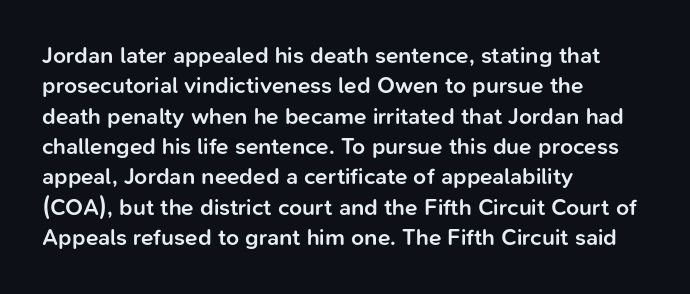
Q: Is the text bold? A: Semi-bold.
Q: Is the text italic (slanted)? A: No, it is upright.
Q: Is the text underlined? A: No.
Q: How is the paragraph aligned? A: Left-aligned.
Q: Is the spacing between letters normal or unusually wide? A: Normal.
Q: Is the spacing between lines tight, normal or loose? A: Normal.
